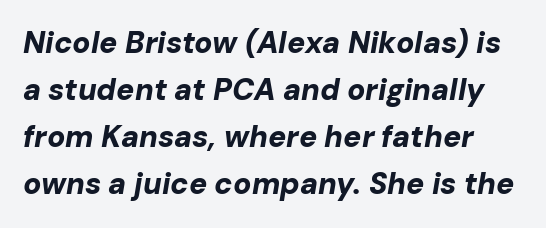
{"italic": "yes", "lean": "right", "slant_degrees": 10, "bold": "yes", "weight": "bold", "width": "normal", "stroke_contrast": "low", "x_height": "medium", "monospaced": "no", "underline": "no", "line_spacing": "normal", "line_spacing_ratio": 1.57, "letter_spacing": "normal", "letter_spacing_em": 0.0, "glyph_px": 30}
